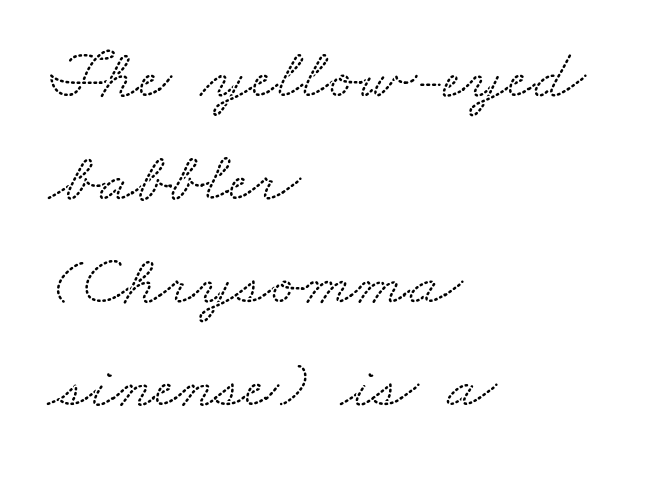
The image shows 72 px wide serif type; set left-aligned, normal line spacing (1.43x), normal letter spacing, not underlined; low stroke contrast and a small x-height.
